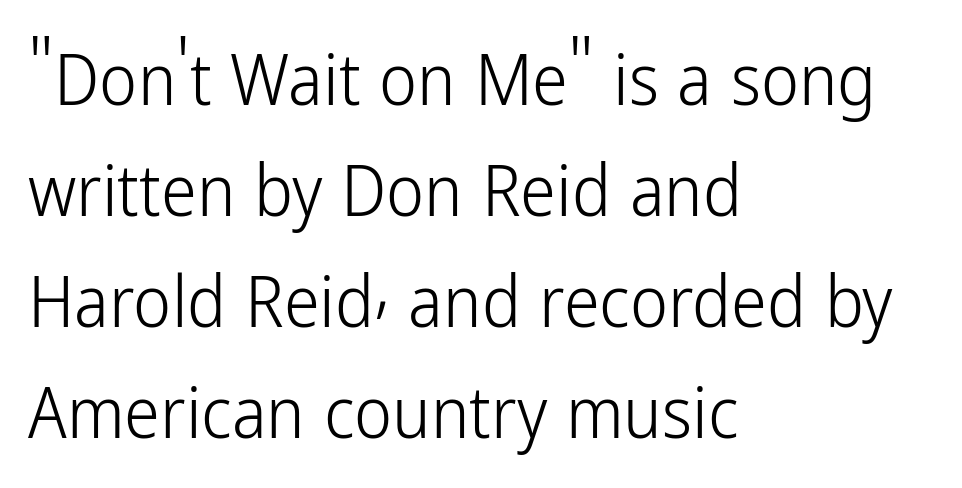
Tracking here is standard; glyphs follow each other at the usual distance. A clean baseline with only descenders dipping below it. This sample uses a sans-serif face. This is roman type, the default non-slanted kind.
